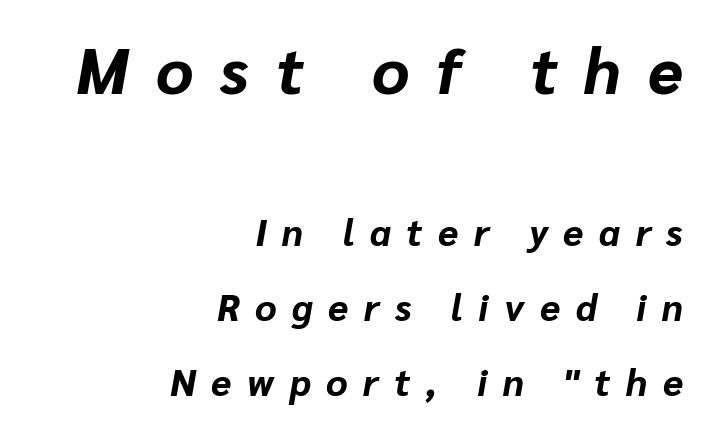
The image shows 64 px bold type, italic (leaning right); set right-aligned, loose line spacing (2.03x), unusually wide letter spacing (+0.42 em), not underlined; the first (top) block is 1.73x larger; low stroke contrast and a medium x-height.
